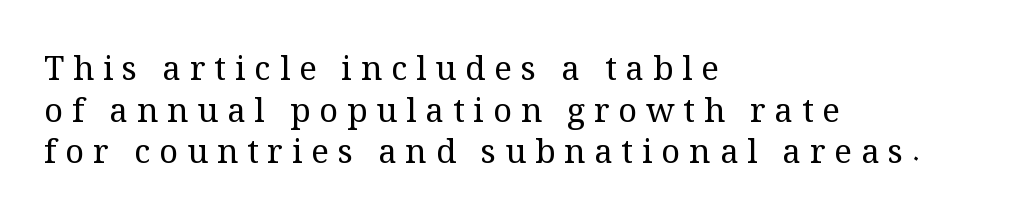
Q: Is the text bold? A: No.
Q: Is the text italic (slanted)? A: No, it is upright.
Q: Is the typeface a serif or a sans-serif typeface? A: Serif.
Q: Is the text underlined? A: No.
Q: How is the paragraph aligned? A: Left-aligned.
Q: Is the spacing between letters normal or unusually wide? A: Unusually wide.
Q: Is the spacing between lines tight, normal or loose? A: Normal.
Q: Width (condensed, normal, or wide)? A: Normal.
Q: Stroke contrast? A: Medium.
Q: x-height? A: Medium.
Q: Monospaced? A: No.
